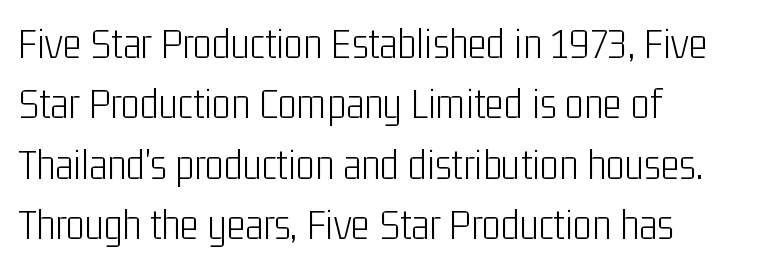
The image shows 45 px light, condensed sans-serif type, upright; set left-aligned, normal line spacing (1.34x), normal letter spacing, not underlined; low stroke contrast and a medium x-height.
